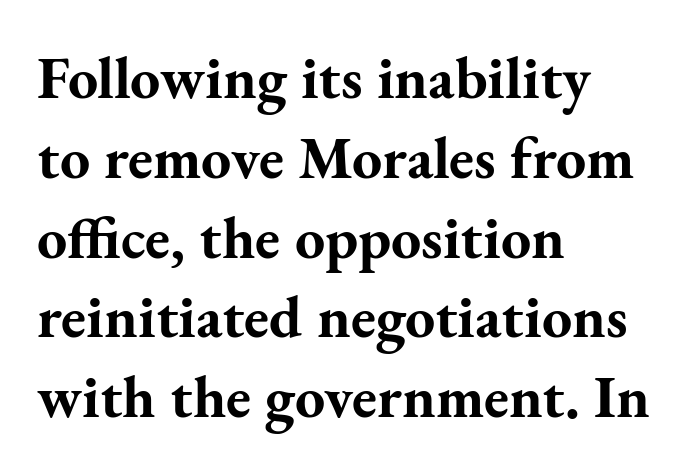
The image shows 60 px bold serif type, upright; set left-aligned, normal line spacing (1.33x), normal letter spacing, not underlined; medium stroke contrast and a small x-height.
